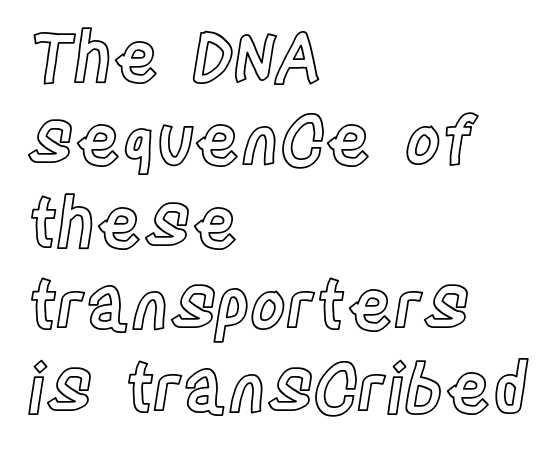
Q: Is the text italic (slanted)? A: Yes.
Q: Is the text underlined? A: No.
Q: How is the paragraph aligned? A: Left-aligned.
Q: Is the spacing between letters normal or unusually wide? A: Normal.
Q: Width (condensed, normal, or wide)? A: Condensed.
Q: x-height? A: Large.
Q: Monospaced? A: No.
